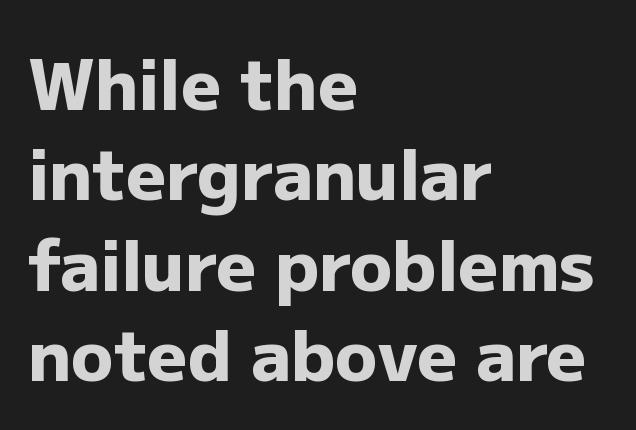
The line texture is even and compact thanks to regular tracking. Type without underlining. Nope, not italic — everything's standing straight. A typesetter would call this proportional, since set widths differ per character. Caption: bold face, heavy strokes.
